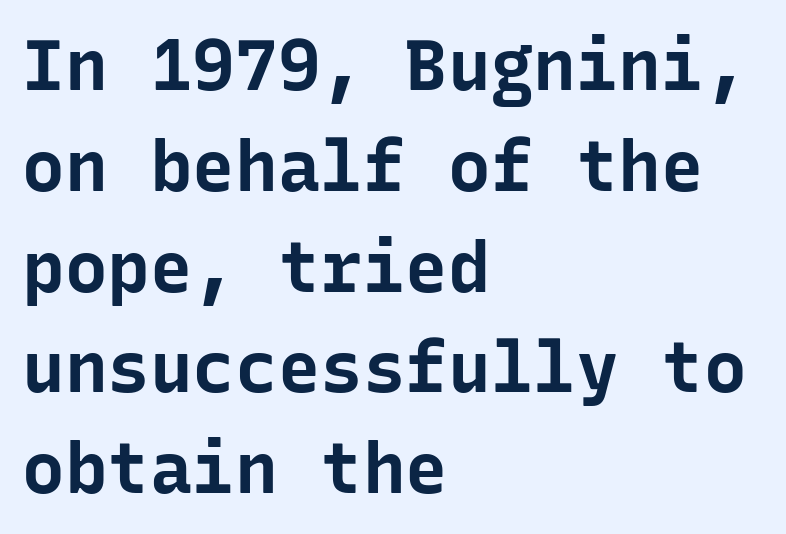
The image shows 71 px bold sans-serif type, upright, monospaced; set left-aligned, normal line spacing (1.42x), normal letter spacing, not underlined; low stroke contrast and a medium x-height.
